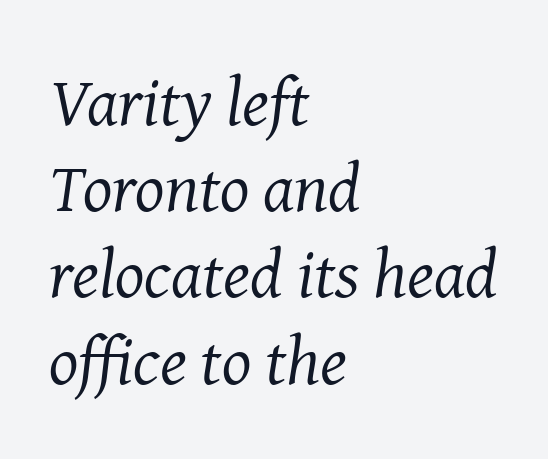
The image shows 69 px regular-weight serif type, italic (leaning right); set left-aligned, normal line spacing (1.25x), normal letter spacing, not underlined; medium stroke contrast and a medium x-height.
